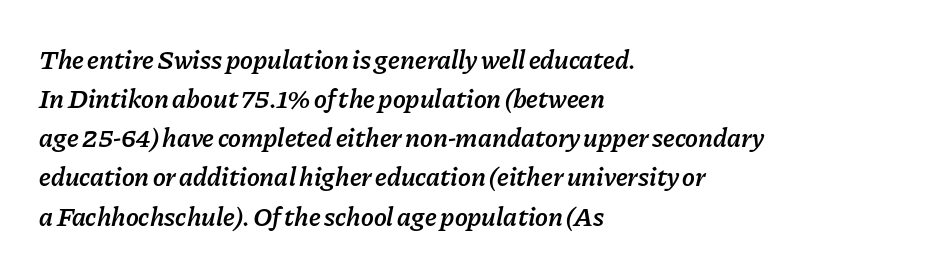
{"italic": "yes", "lean": "right", "slant_degrees": 11, "bold": "semi", "underline": "no", "align": "left", "line_spacing": "normal", "line_spacing_ratio": 1.45, "letter_spacing": "normal", "letter_spacing_em": 0.0, "glyph_px": 27}
